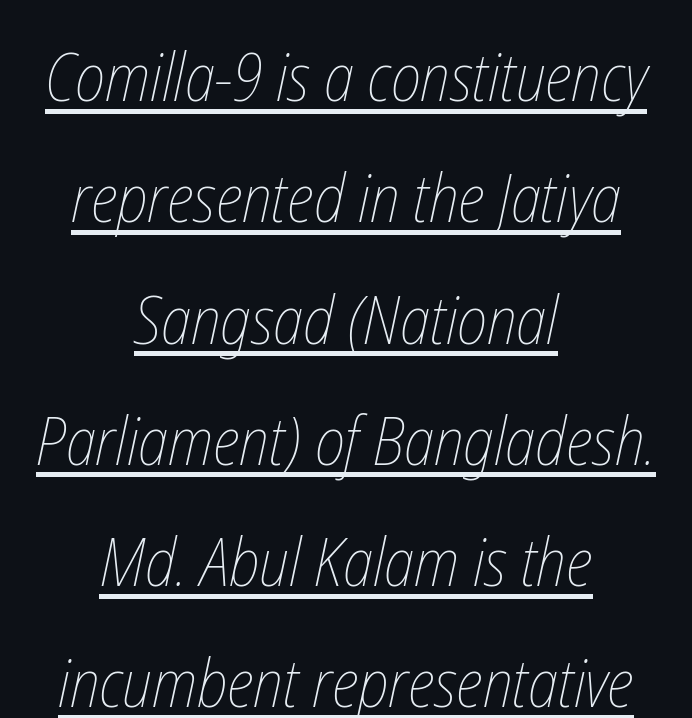
{"bold": "no", "weight": "thin", "width": "condensed", "stroke_contrast": "low", "x_height": "medium", "monospaced": "no", "underline": "yes", "align": "center", "line_spacing_ratio": 1.81, "letter_spacing": "normal", "letter_spacing_em": 0.0, "glyph_px": 67}
